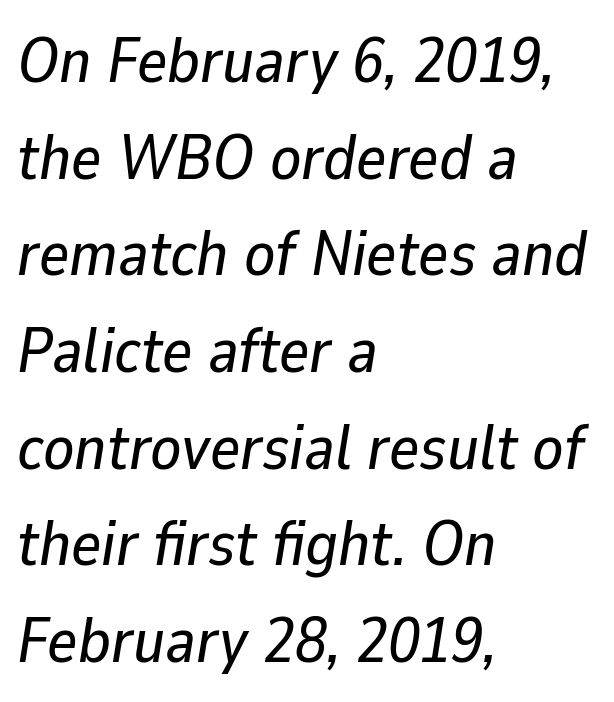
The image shows 64 px text type, italic (leaning right); set left-aligned, normal line spacing (1.51x), normal letter spacing, not underlined; low stroke contrast and a medium x-height.
